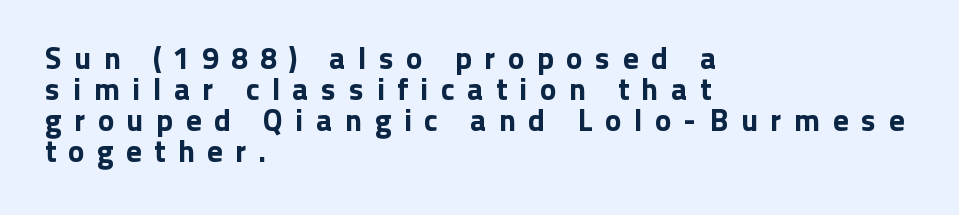
Line starts are locked; line ends wander. Bare-footed words on every line. Style check: upright. Think of a printed novel: that variable character pitch is what you see here. These lines have a slow, spaced-out rhythm from letter to letter. Interline gaps are noticeably narrow in this sample.
